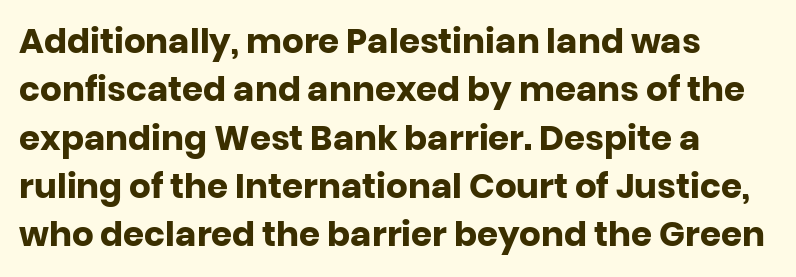
The image shows 34 px heavy sans-serif type, upright; set left-aligned, normal line spacing (1.42x), normal letter spacing, not underlined; low stroke contrast and a large x-height.
